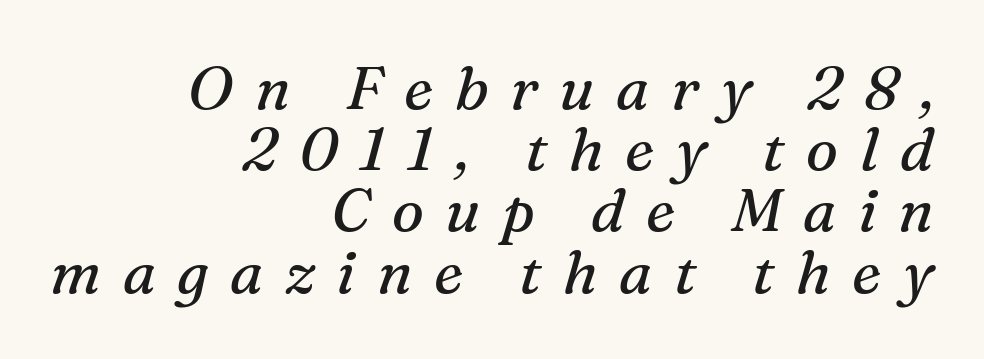
{"serif": "yes", "italic": "yes", "lean": "right", "slant_degrees": 16, "bold": "no", "weight": "regular", "width": "normal", "stroke_contrast": "medium", "x_height": "medium", "monospaced": "no", "underline": "no", "align": "right", "line_spacing": "tight", "line_spacing_ratio": 1.02, "letter_spacing": "wide", "letter_spacing_em": 0.36, "glyph_px": 60}
